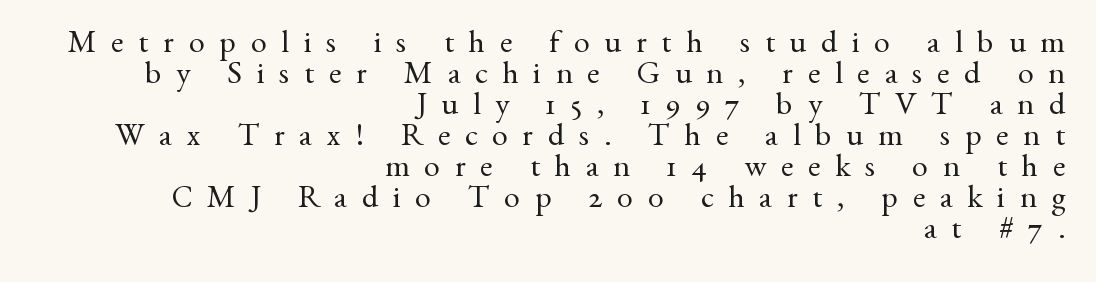
The image shows 32 px regular-weight serif type, upright; set right-aligned, tight line spacing (0.97x), unusually wide letter spacing (+0.46 em), not underlined; medium stroke contrast and a small x-height.
